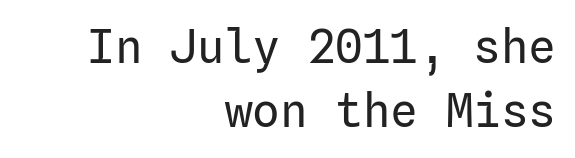
Q: Is the text bold? A: No.
Q: Is the text italic (slanted)? A: No, it is upright.
Q: Is the typeface a serif or a sans-serif typeface? A: Sans-serif.
Q: Is the text underlined? A: No.
Q: How is the paragraph aligned? A: Right-aligned.
Q: Is the spacing between letters normal or unusually wide? A: Normal.
Q: Is the spacing between lines tight, normal or loose? A: Normal.
Q: Width (condensed, normal, or wide)? A: Normal.
Q: Stroke contrast? A: Low.
Q: x-height? A: Medium.
